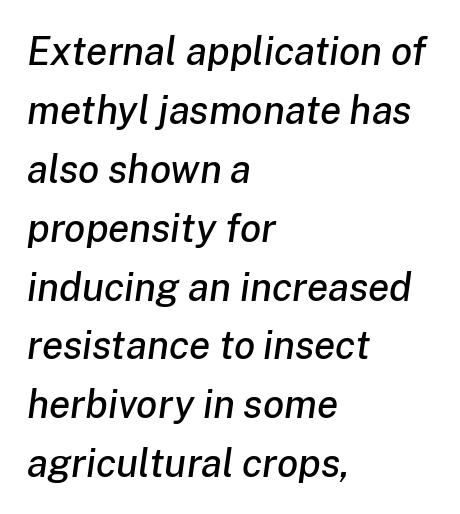
Check under the words: just untouched page. Standard letterfit; no display-style spreading of the glyphs. Looks like regular typesetting: each glyph gets only the width it needs. Each new line begins a customary step beneath the previous one. Visually the block forms a straight wall on the left and a jagged coastline on the right. Compared with ordinary roman type, these characters are visibly tilted.
